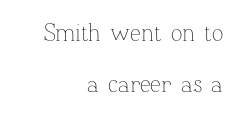
The image shows 24 px text type, upright; set right-aligned, loose line spacing (2.14x), normal letter spacing, not underlined.
